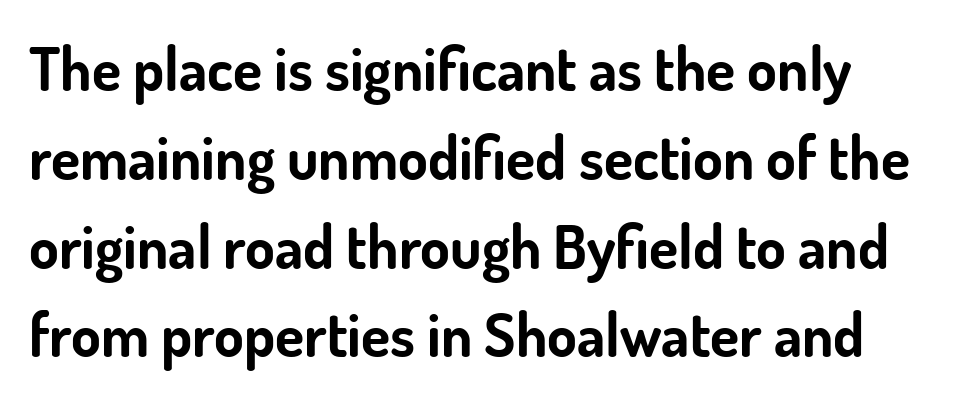
Q: Is the text bold? A: Yes.
Q: Is the text italic (slanted)? A: No, it is upright.
Q: Is the typeface a serif or a sans-serif typeface? A: Sans-serif.
Q: Is the text underlined? A: No.
Q: How is the paragraph aligned? A: Left-aligned.
Q: Is the spacing between letters normal or unusually wide? A: Normal.
Q: Is the spacing between lines tight, normal or loose? A: Normal.
Q: Width (condensed, normal, or wide)? A: Normal.
Q: Stroke contrast? A: Low.
Q: x-height? A: Small.
Q: Monospaced? A: No.
